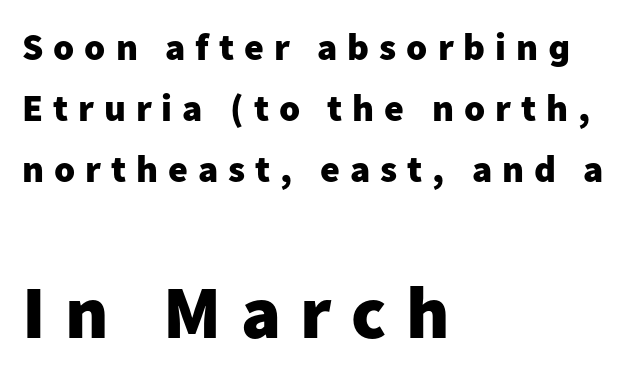
Q: Is the text bold? A: Yes.
Q: Is the text italic (slanted)? A: No, it is upright.
Q: Is the typeface a serif or a sans-serif typeface? A: Sans-serif.
Q: Is the text underlined? A: No.
Q: How is the paragraph aligned? A: Left-aligned.
Q: Is the spacing between letters normal or unusually wide? A: Unusually wide.
Q: Is the spacing between lines tight, normal or loose? A: Normal.
Q: Which block of text is set in a larger size, the first (top) or the second (bottom)? A: The second (bottom) one.
Q: Width (condensed, normal, or wide)? A: Normal.
Q: Stroke contrast? A: Low.
Q: x-height? A: Medium.
Q: Monospaced? A: No.
